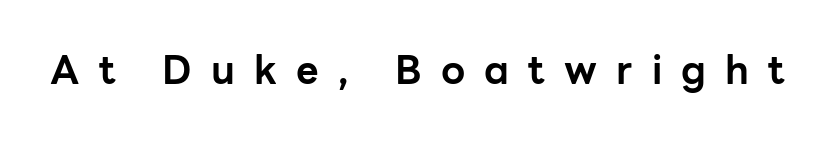
Q: Is the text bold? A: Yes.
Q: Is the text italic (slanted)? A: No, it is upright.
Q: Is the typeface a serif or a sans-serif typeface? A: Sans-serif.
Q: Is the text underlined? A: No.
Q: Is the spacing between letters normal or unusually wide? A: Unusually wide.
Q: Width (condensed, normal, or wide)? A: Normal.
Q: Stroke contrast? A: Low.
Q: x-height? A: Medium.
Q: Monospaced? A: No.
